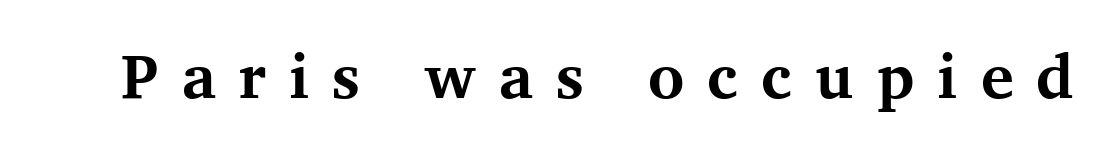
The image shows 62 px bold serif type, upright; set unusually wide letter spacing (+0.37 em), not underlined; medium stroke contrast and a medium x-height.
